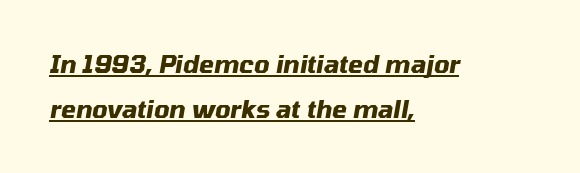
Q: Is the text bold? A: Yes.
Q: Is the text italic (slanted)? A: Yes, it leans right by about 10 degrees.
Q: Is the text underlined? A: Yes.
Q: How is the paragraph aligned? A: Left-aligned.
Q: Is the spacing between letters normal or unusually wide? A: Normal.
